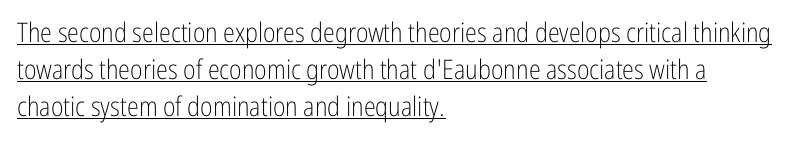
Weight: not bold — regular or lighter. There is no visible air inserted between adjacent glyphs. Typeset ragged right — the left edge is the straight one. This sample carries an underscore along the baseline area.
